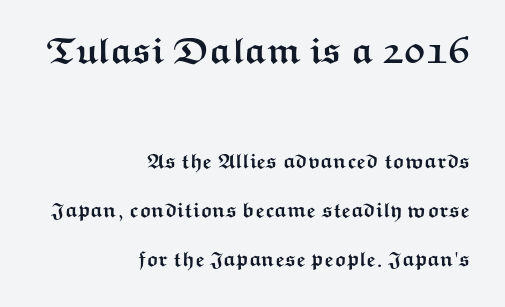
{"serif": "no", "italic": "no", "bold": "yes", "weight": "semibold", "width": "wide", "stroke_contrast": "medium", "x_height": "medium", "monospaced": "no", "underline": "no", "align": "right", "line_spacing": "loose", "line_spacing_ratio": 2.35, "letter_spacing": "normal", "letter_spacing_em": 0.0, "larger_block": "first", "size_ratio": 1.76, "glyph_px": 37}
